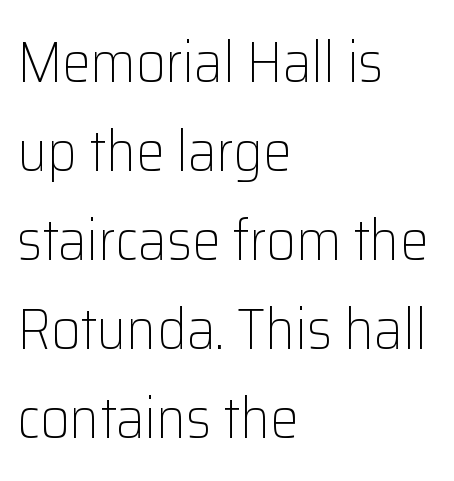
The passage shown is typed in a proportional face where columns would drift. Grotesque or geometric, the face here clearly has no serifs. In CSS terms this would be text-align: left. Words appear dense and cohesive because spacing is normal.
